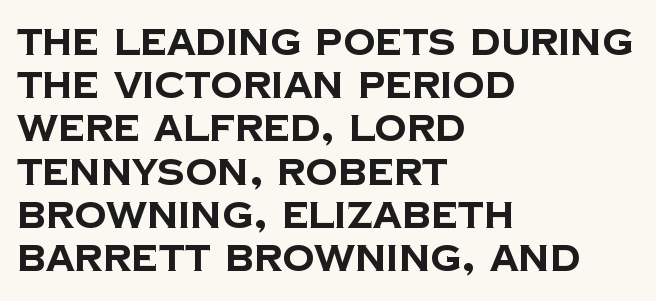
{"serif": "no", "bold": "yes", "weight": "bold", "width": "normal", "stroke_contrast": "low", "x_height": "large", "monospaced": "no", "underline": "no", "align": "left", "line_spacing_ratio": 1.2, "letter_spacing": "normal", "letter_spacing_em": 0.0, "glyph_px": 36}
